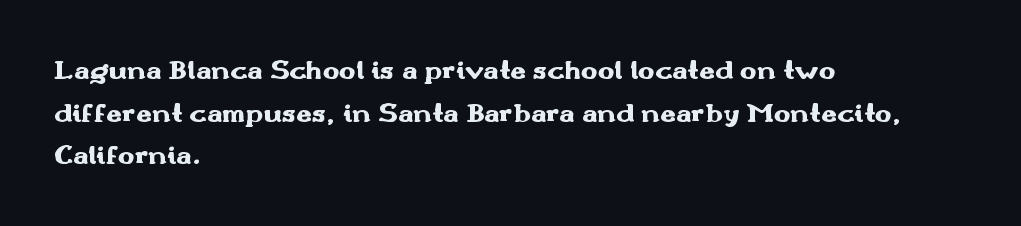
Character widths vary here, with narrow letters taking less room than wide ones. Line starts are locked; line ends wander. Grotesque or geometric, the face here clearly has no serifs. A roman cut, with each character standing at attention. What weight is shown? A full bold with thick strokes. Honestly, there is no underline to notice here at all.
